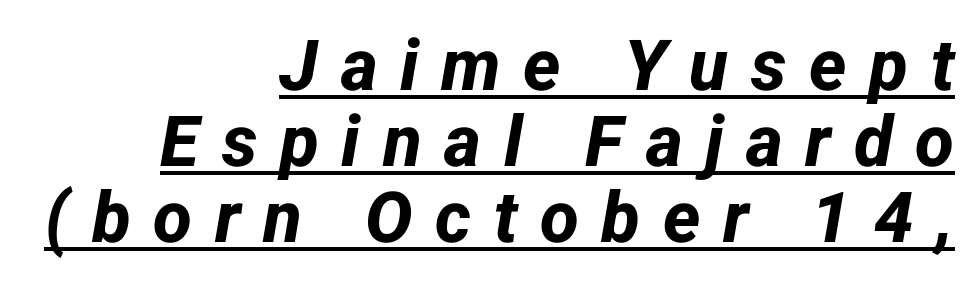
{"serif": "no", "bold": "yes", "weight": "bold", "width": "normal", "stroke_contrast": "low", "x_height": "medium", "monospaced": "no", "underline": "yes", "align": "right", "line_spacing": "tight", "line_spacing_ratio": 1.07, "letter_spacing": "wide", "letter_spacing_em": 0.32, "glyph_px": 71}
